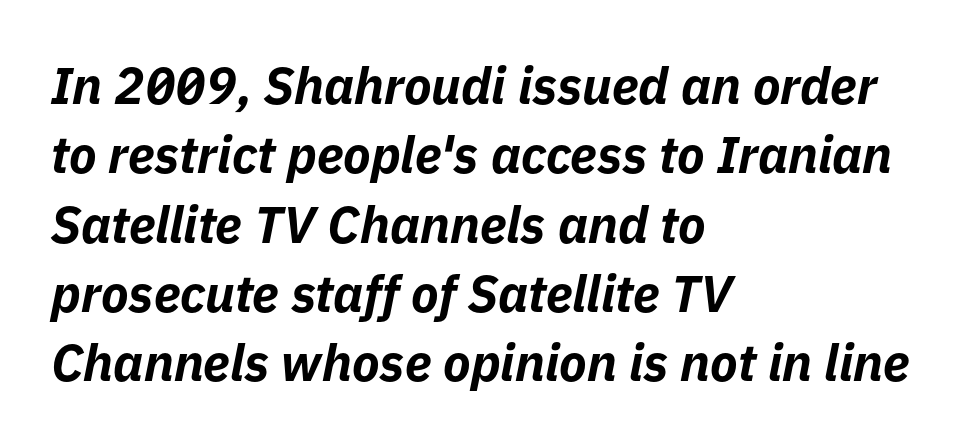
These lines are rendered in a variable-pitch font. A dark, heavy texture on the line: the type is bold. One glance says typical: line gaps are just what's usual. If you drew a ruler down the left edge, every line would touch it.
